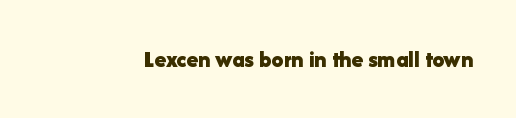
The image shows 24 px bold type, upright; set normal letter spacing, not underlined.
